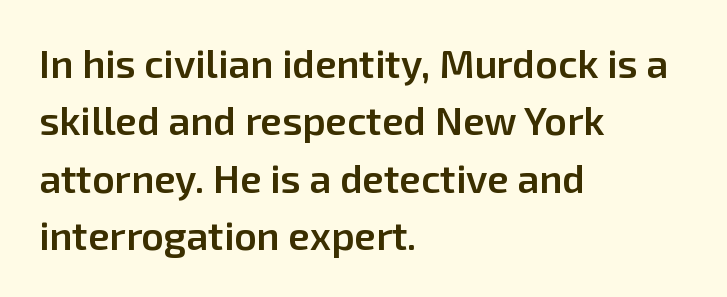
Q: Is the text bold? A: Semi-bold.
Q: Is the text italic (slanted)? A: No, it is upright.
Q: Is the typeface a serif or a sans-serif typeface? A: Sans-serif.
Q: Is the text underlined? A: No.
Q: How is the paragraph aligned? A: Left-aligned.
Q: Is the spacing between letters normal or unusually wide? A: Normal.
Q: Is the spacing between lines tight, normal or loose? A: Normal.
Q: Width (condensed, normal, or wide)? A: Normal.
Q: Stroke contrast? A: Low.
Q: x-height? A: Medium.
Q: Monospaced? A: No.
